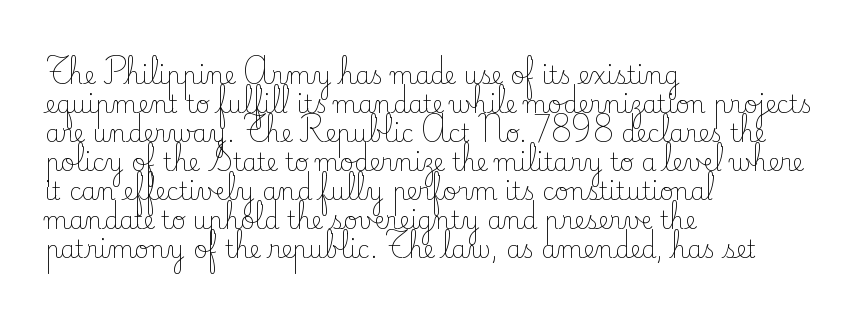
Q: Is the text bold? A: No.
Q: Is the text italic (slanted)? A: No, it is upright.
Q: Is the text underlined? A: No.
Q: How is the paragraph aligned? A: Left-aligned.
Q: Is the spacing between letters normal or unusually wide? A: Normal.
